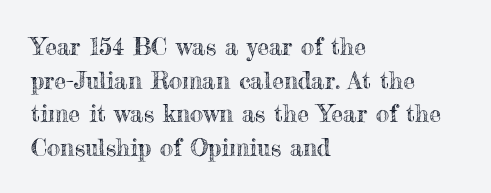
Q: Is the text italic (slanted)? A: No, it is upright.
Q: Is the text underlined? A: No.
Q: How is the paragraph aligned? A: Left-aligned.
Q: Is the spacing between letters normal or unusually wide? A: Normal.
Q: Is the spacing between lines tight, normal or loose? A: Normal.
